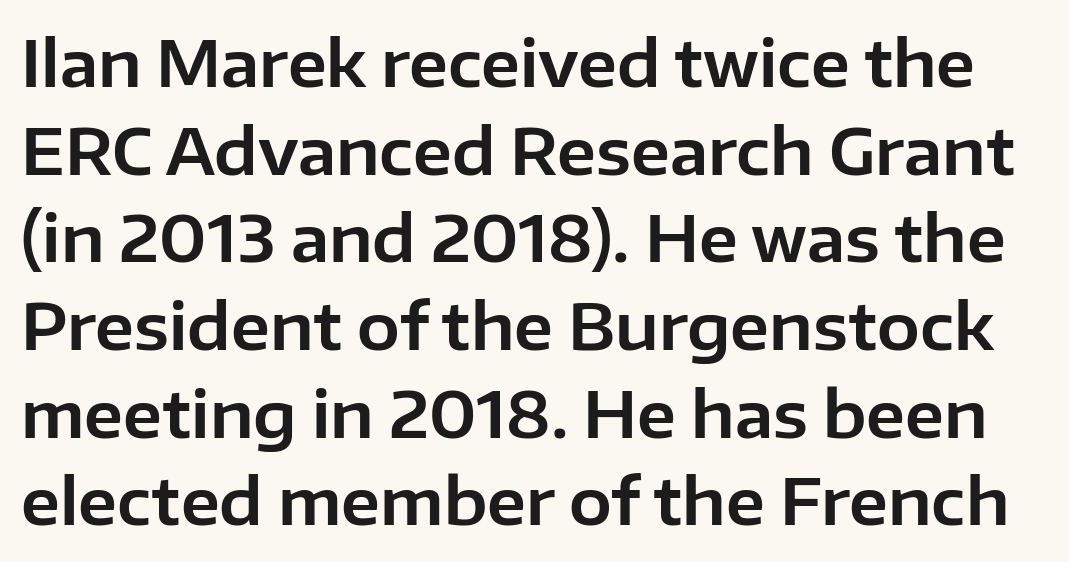
Each new line begins a customary step beneath the previous one. The face used here is rendered with its standard letterfit. The specimen reads as upright at a glance. You can tell from the bare stems that sans-serif type was used. Check the space under the baseline: it is left empty. You could not count columns in this text — the font is proportionally spaced.
